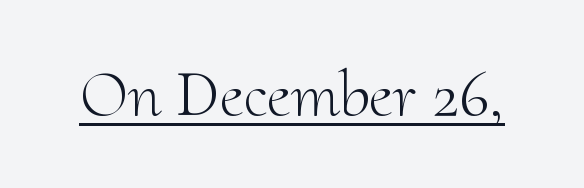
{"serif": "yes", "italic": "no", "bold": "no", "weight": "light", "width": "normal", "stroke_contrast": "medium", "x_height": "small", "monospaced": "no", "underline": "yes", "letter_spacing": "normal", "letter_spacing_em": 0.0, "glyph_px": 66}
